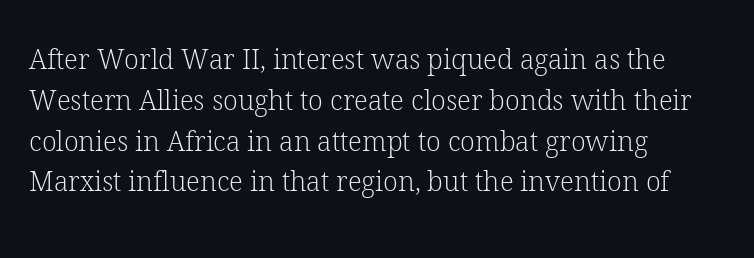
Q: Is the text bold? A: No.
Q: Is the text italic (slanted)? A: No, it is upright.
Q: Is the text underlined? A: No.
Q: How is the paragraph aligned? A: Left-aligned.
Q: Is the spacing between letters normal or unusually wide? A: Normal.
Q: Is the spacing between lines tight, normal or loose? A: Normal.
